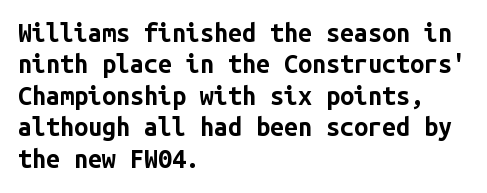
Q: Is the text bold? A: Yes.
Q: Is the text italic (slanted)? A: No, it is upright.
Q: Is the text underlined? A: No.
Q: How is the paragraph aligned? A: Left-aligned.
Q: Is the spacing between letters normal or unusually wide? A: Normal.
Q: Is the spacing between lines tight, normal or loose? A: Normal.
